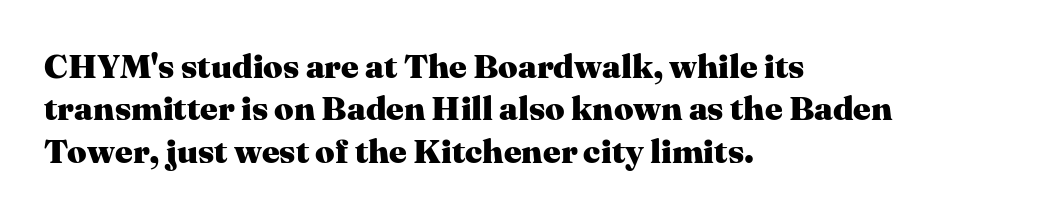
Successive baselines arrive at the customary interval. Here the designer chose a conventional face with non-uniform glyph widths. Check the space under the baseline: it is left empty. Each word holds together tightly as a unit, with standard inter-letter gaps. This rendering employs a face with finishing strokes, i.e., a serif. A roman cut, with each character standing at attention.
